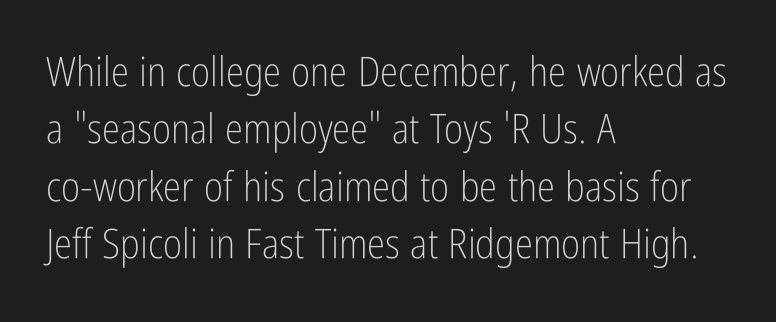
Q: Is the text bold? A: No.
Q: Is the text italic (slanted)? A: No, it is upright.
Q: Is the typeface a serif or a sans-serif typeface? A: Sans-serif.
Q: Is the text underlined? A: No.
Q: How is the paragraph aligned? A: Left-aligned.
Q: Is the spacing between letters normal or unusually wide? A: Normal.
Q: Is the spacing between lines tight, normal or loose? A: Normal.
Q: Width (condensed, normal, or wide)? A: Condensed.
Q: Stroke contrast? A: Low.
Q: x-height? A: Medium.
Q: Monospaced? A: No.
